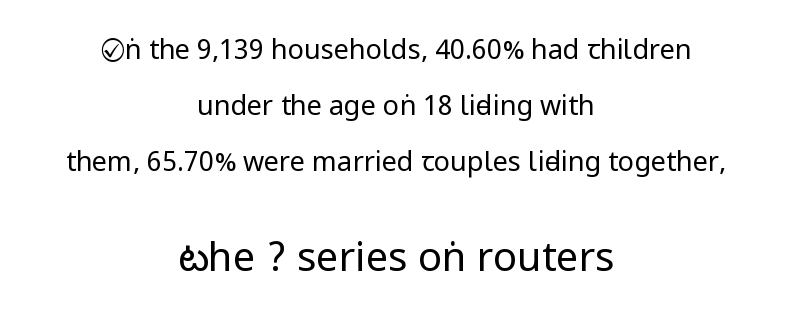
The image shows 40 px regular-weight, condensed sans-serif type, upright; set centered, loose line spacing (2.08x), normal letter spacing, not underlined; the second (bottom) block is 1.48x larger; low stroke contrast.
